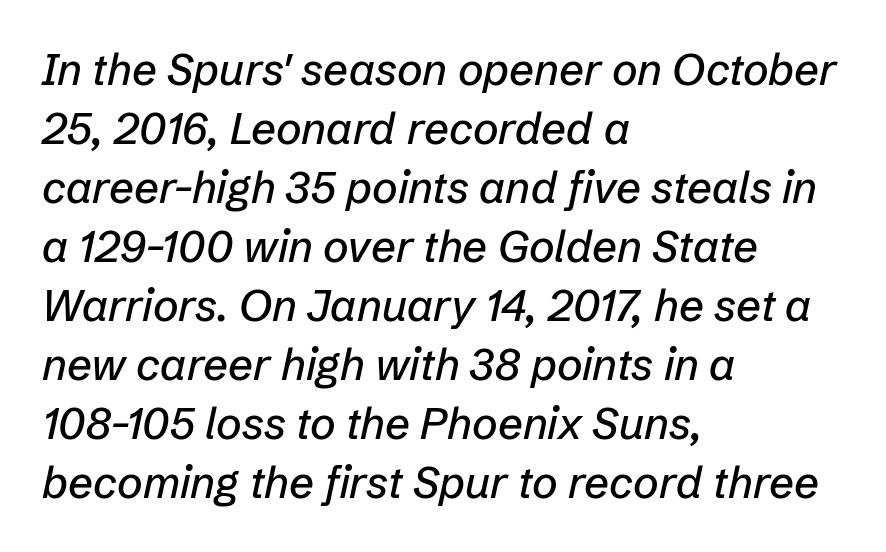
Q: Is the text italic (slanted)? A: Yes, it leans right by about 12 degrees.
Q: Is the text underlined? A: No.
Q: How is the paragraph aligned? A: Left-aligned.
Q: Is the spacing between letters normal or unusually wide? A: Normal.
Q: Is the spacing between lines tight, normal or loose? A: Normal.
Q: Width (condensed, normal, or wide)? A: Normal.
Q: Stroke contrast? A: Low.
Q: x-height? A: Medium.
Q: Monospaced? A: No.
